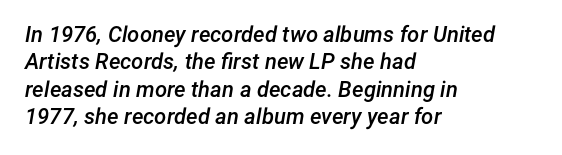
Q: Is the text bold? A: Semi-bold.
Q: Is the text italic (slanted)? A: Yes, it leans right by about 12 degrees.
Q: Is the text underlined? A: No.
Q: How is the paragraph aligned? A: Left-aligned.
Q: Is the spacing between letters normal or unusually wide? A: Normal.
